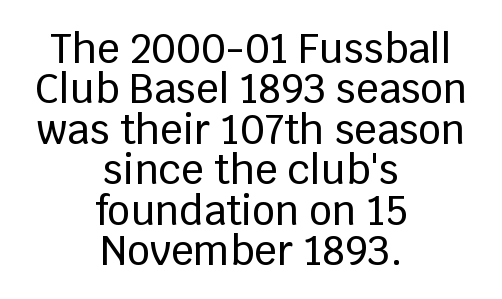
{"serif": "no", "italic": "no", "width": "normal", "stroke_contrast": "low", "x_height": "large", "monospaced": "no", "underline": "no", "align": "center", "line_spacing": "tight", "line_spacing_ratio": 1.01, "letter_spacing": "normal", "letter_spacing_em": 0.0, "glyph_px": 40}
